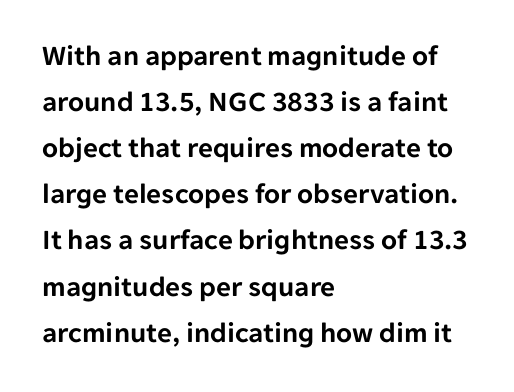
Note the varied advance widths — an 'i' is clearly narrower than an 'm'. Teacher's note: observe the even left margin — that is flush-left alignment. Students, note that the glyphs here touch the page at normal intervals. The line-height multiplier appears to be the usual default.
